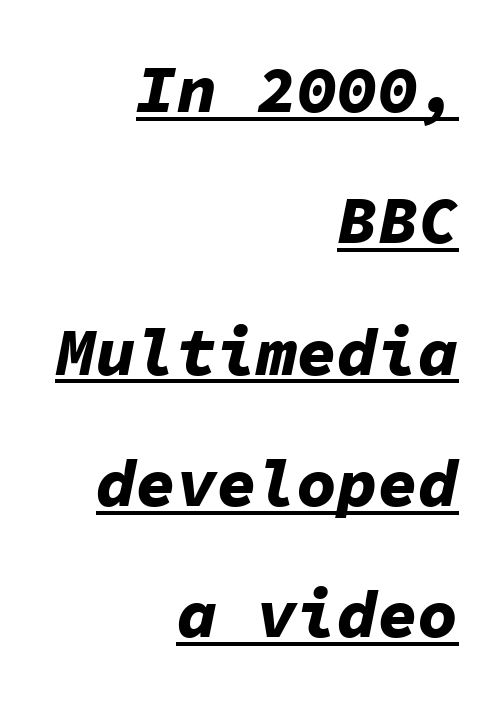
Q: Is the text bold? A: Yes.
Q: Is the text italic (slanted)? A: Yes, it leans right by about 11 degrees.
Q: Is the text underlined? A: Yes.
Q: How is the paragraph aligned? A: Right-aligned.
Q: Is the spacing between letters normal or unusually wide? A: Normal.
Q: Is the spacing between lines tight, normal or loose? A: Loose.
Q: Width (condensed, normal, or wide)? A: Normal.
Q: Stroke contrast? A: Low.
Q: x-height? A: Medium.
Q: Monospaced? A: Yes.
